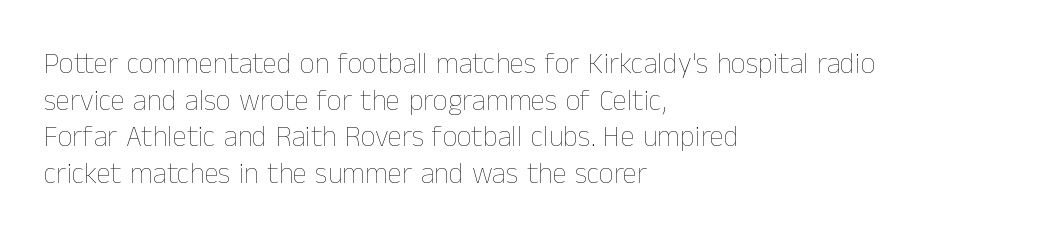
Q: Is the text bold? A: No.
Q: Is the text italic (slanted)? A: No, it is upright.
Q: Is the text underlined? A: No.
Q: How is the paragraph aligned? A: Left-aligned.
Q: Is the spacing between letters normal or unusually wide? A: Normal.
Q: Is the spacing between lines tight, normal or loose? A: Normal.
Q: Width (condensed, normal, or wide)? A: Normal.
Q: Stroke contrast? A: Low.
Q: x-height? A: Medium.
Q: Monospaced? A: No.
